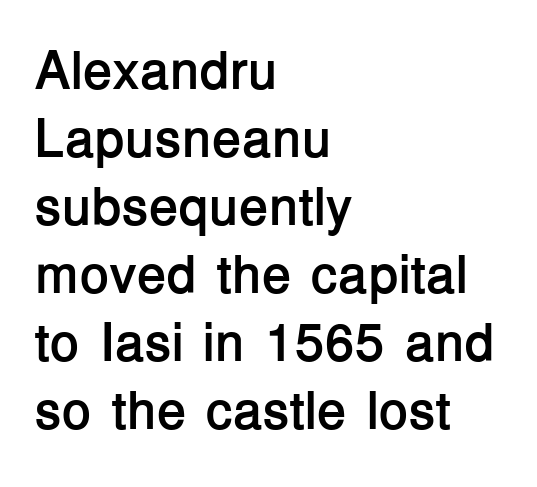
Q: Is the text bold? A: Yes.
Q: Is the text italic (slanted)? A: No, it is upright.
Q: Is the typeface a serif or a sans-serif typeface? A: Sans-serif.
Q: Is the text underlined? A: No.
Q: How is the paragraph aligned? A: Left-aligned.
Q: Is the spacing between letters normal or unusually wide? A: Normal.
Q: Is the spacing between lines tight, normal or loose? A: Normal.
Q: Width (condensed, normal, or wide)? A: Normal.
Q: Stroke contrast? A: Low.
Q: x-height? A: Medium.
Q: Monospaced? A: No.
